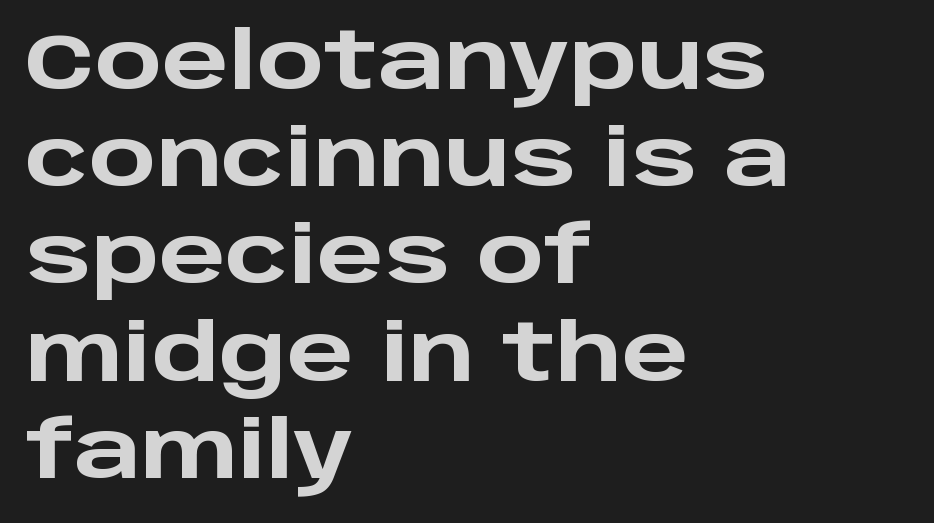
The image shows 79 px heavy, wide sans-serif type, upright; set left-aligned, line spacing 1.23x, normal letter spacing, not underlined; low stroke contrast and a large x-height.
